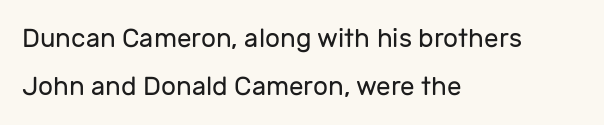
Any mark beneath the type? The region is blank. The type sits square on the baseline with zero lean. Compared with typical body copy, the letter spacing here is the same. This rendering uses left alignment, leaving the right contour irregular.
